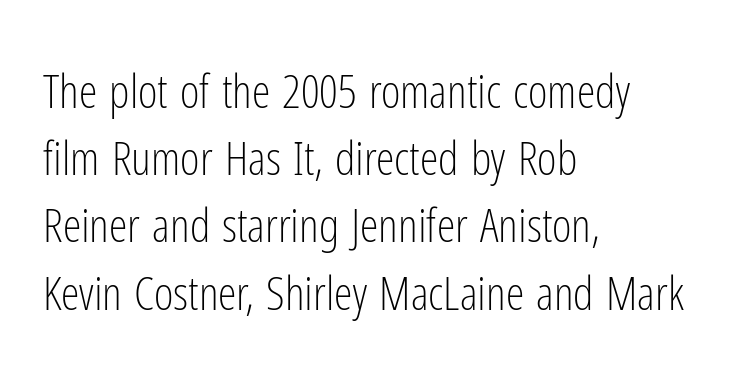
The image shows 47 px light, condensed sans-serif type, upright; set left-aligned, normal line spacing (1.43x), normal letter spacing, not underlined; low stroke contrast and a medium x-height.
